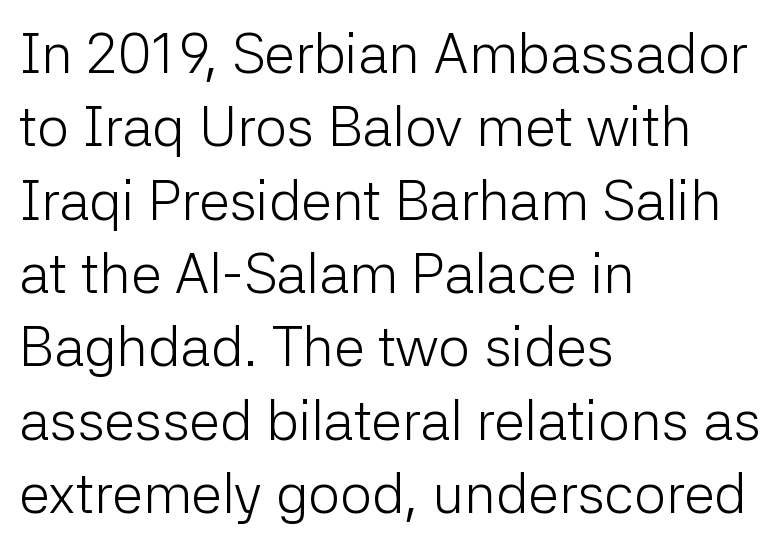
{"serif": "no", "italic": "no", "bold": "no", "weight": "light", "width": "normal", "stroke_contrast": "low", "x_height": "medium", "monospaced": "no", "underline": "no", "align": "left", "line_spacing": "normal", "line_spacing_ratio": 1.31, "letter_spacing": "normal", "letter_spacing_em": 0.0, "glyph_px": 56}
